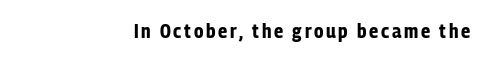
The image shows 20 px bold type, upright; set right-aligned, not underlined.
